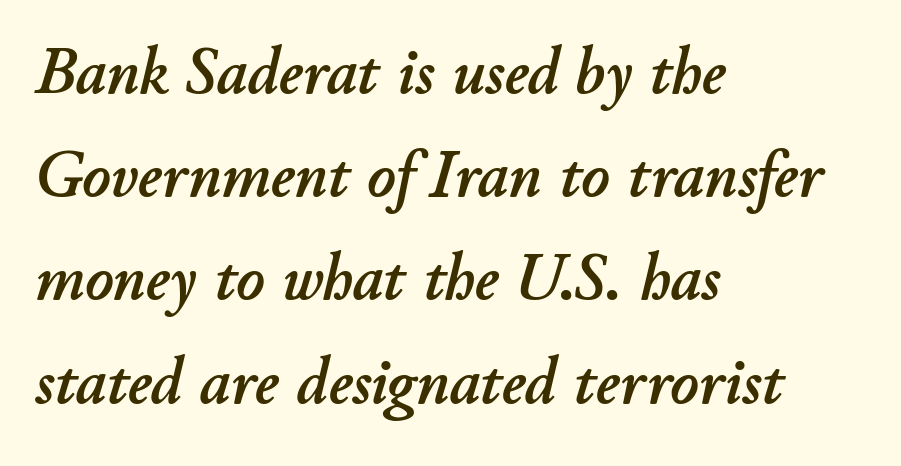
{"italic": "yes", "lean": "right", "slant_degrees": 11, "width": "normal", "stroke_contrast": "low", "x_height": "small", "monospaced": "no", "underline": "no", "align": "left", "line_spacing": "normal", "line_spacing_ratio": 1.54, "letter_spacing": "normal", "letter_spacing_em": 0.0, "glyph_px": 67}
